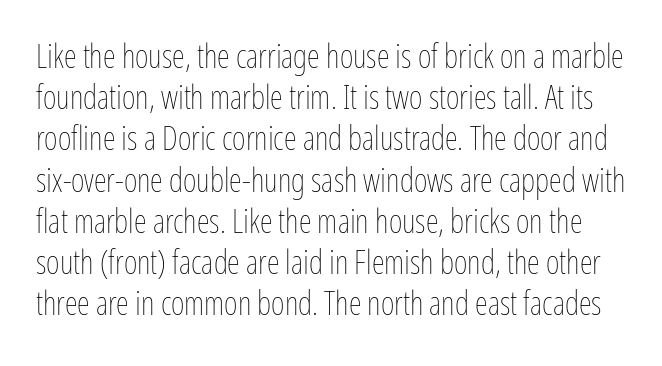
{"italic": "no", "bold": "no", "weight": "thin", "width": "condensed", "stroke_contrast": "low", "x_height": "medium", "monospaced": "no", "underline": "no", "line_spacing": "normal", "line_spacing_ratio": 1.25, "letter_spacing": "normal", "letter_spacing_em": 0.0, "glyph_px": 33}
